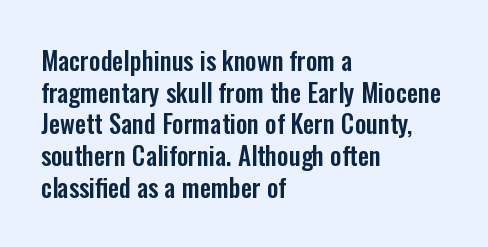
The rows are spaced the way most documents space them. No extra tracking has been applied to these lines. Which margin do the lines hug? The left one — the right edge is uneven. The gap between lines stays unmarked. If you drew a line through each stem, it would be perfectly vertical.
